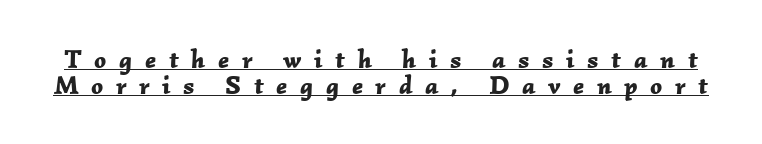
The letters are bold, with thick, heavy strokes. If you measured baseline to baseline, you'd find a short distance. Italic? Definitely — the glyphs are oblique. The tracking jumps out immediately: characters are airy and widely separated. Students, observe the line beneath the letters — that is underlining.
